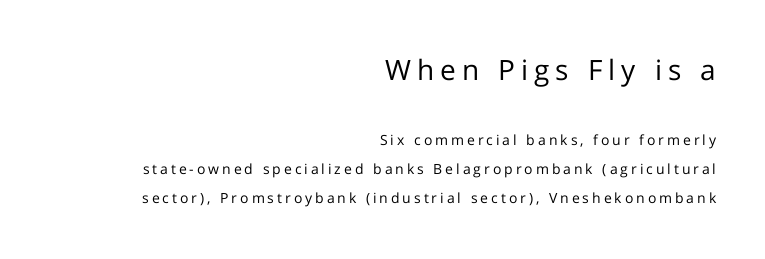
Which of the two is more prominent by size? The first, at the top. Upright lettering throughout. Someone cranked the tracking dial way up on this one. Does the type have serifs? No, each stem ends abruptly.
